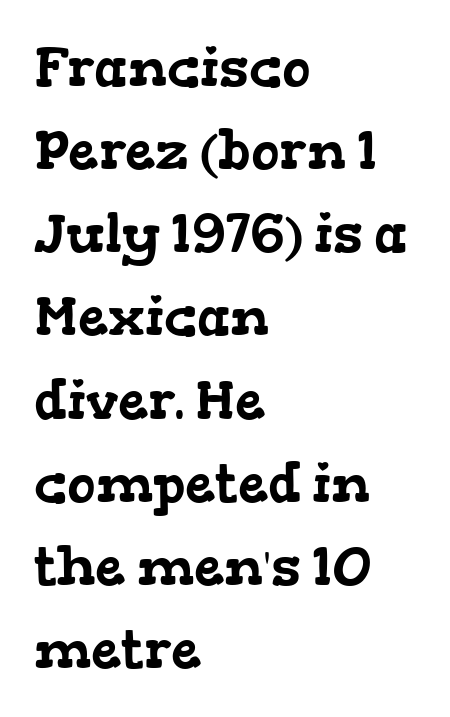
{"serif": "yes", "width": "wide", "stroke_contrast": "low", "x_height": "medium", "monospaced": "no", "underline": "no", "align": "left", "line_spacing": "normal", "line_spacing_ratio": 1.54, "letter_spacing": "normal", "letter_spacing_em": 0.0, "glyph_px": 54}
